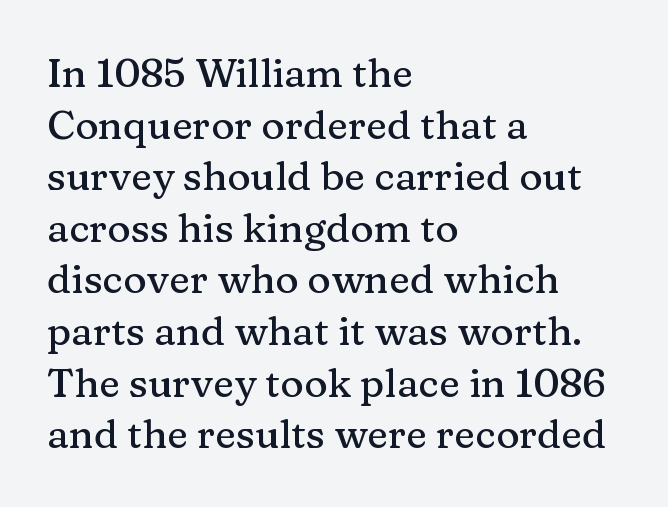
{"serif": "yes", "italic": "no", "width": "normal", "stroke_contrast": "medium", "x_height": "medium", "monospaced": "no", "underline": "no", "align": "left", "line_spacing": "normal", "line_spacing_ratio": 1.29, "letter_spacing": "normal", "letter_spacing_em": 0.0, "glyph_px": 40}
